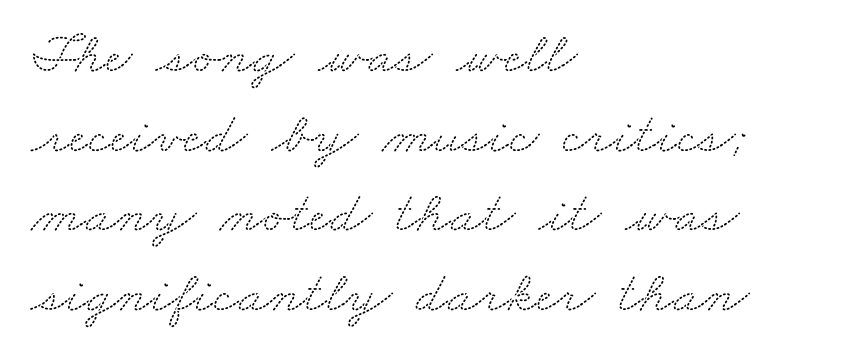
Q: Is the typeface a serif or a sans-serif typeface? A: Serif.
Q: Is the text underlined? A: No.
Q: How is the paragraph aligned? A: Left-aligned.
Q: Is the spacing between letters normal or unusually wide? A: Normal.
Q: Is the spacing between lines tight, normal or loose? A: Normal.
Q: Width (condensed, normal, or wide)? A: Wide.
Q: Stroke contrast? A: Medium.
Q: x-height? A: Small.
Q: Monospaced? A: No.
